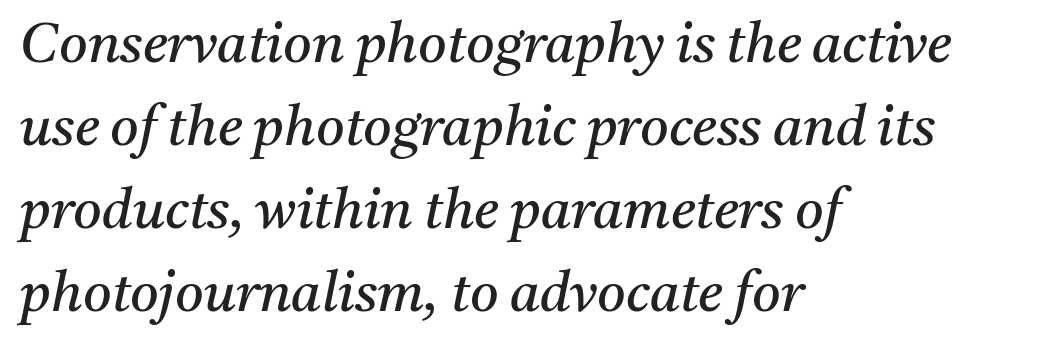
Check where the strokes stop: tiny serifs finish them off. Successive baselines arrive at the customary interval. Tracking here is standard; glyphs follow each other at the usual distance. Just letters on the line, the space beneath them empty.
